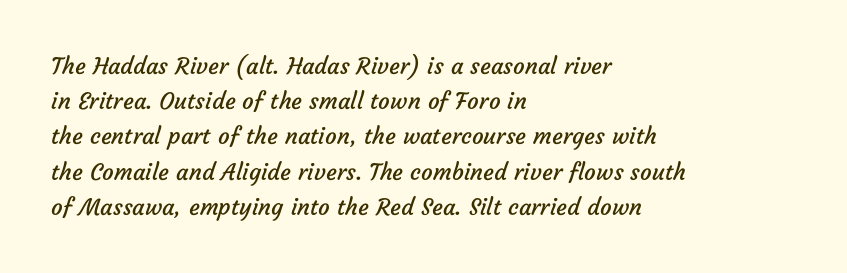
Q: Is the text bold? A: No.
Q: Is the text underlined? A: No.
Q: How is the paragraph aligned? A: Left-aligned.
Q: Is the spacing between letters normal or unusually wide? A: Normal.
Q: Is the spacing between lines tight, normal or loose? A: Normal.
